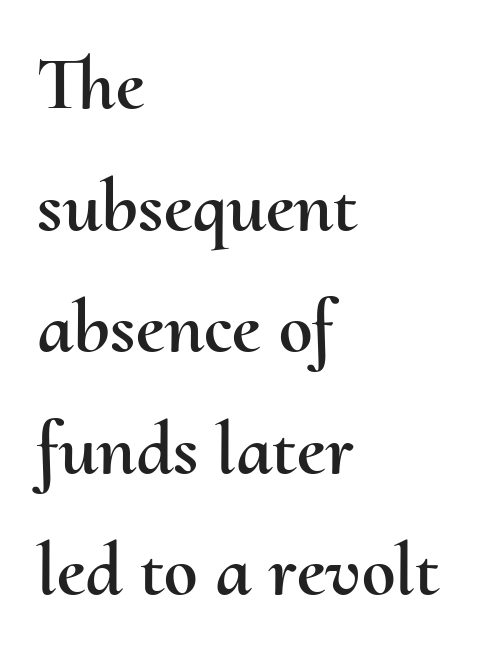
Q: Is the text italic (slanted)? A: No, it is upright.
Q: Is the text underlined? A: No.
Q: How is the paragraph aligned? A: Left-aligned.
Q: Is the spacing between letters normal or unusually wide? A: Normal.
Q: Is the spacing between lines tight, normal or loose? A: Normal.
Q: Width (condensed, normal, or wide)? A: Normal.
Q: Stroke contrast? A: Medium.
Q: x-height? A: Small.
Q: Monospaced? A: No.
